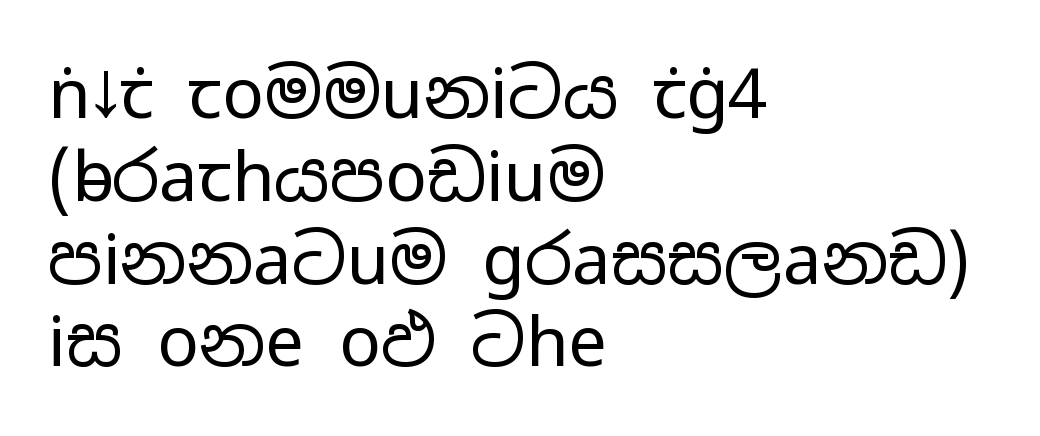
{"serif": "no", "italic": "no", "bold": "no", "weight": "regular", "width": "wide", "stroke_contrast": "low", "x_height": "medium", "monospaced": "no", "underline": "no", "align": "left", "line_spacing_ratio": 1.2, "letter_spacing": "normal", "letter_spacing_em": 0.0, "glyph_px": 69}
